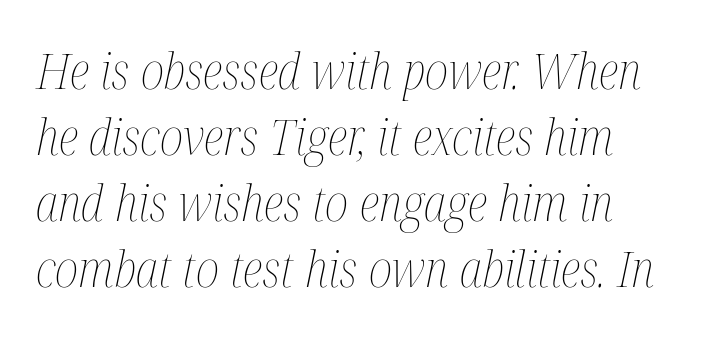
Notice how the stems are inclined rather than vertical — that's the hallmark of italics. No word sits above an underline. Stem width sits at or under what a default text font uses. Is the letter spacing exaggerated? No — it looks like the ordinary default.
